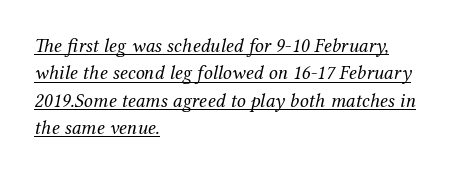
Evenly set lines give the paragraph a standard silhouette. Stroke mass is kept to a normal reading level or below. Default kerning and tracking; the words read as compact shapes. The rag falls on the right side of this text block. These characters rest on top of a visible drawn line. Rendered with sloped, italic letterforms.
